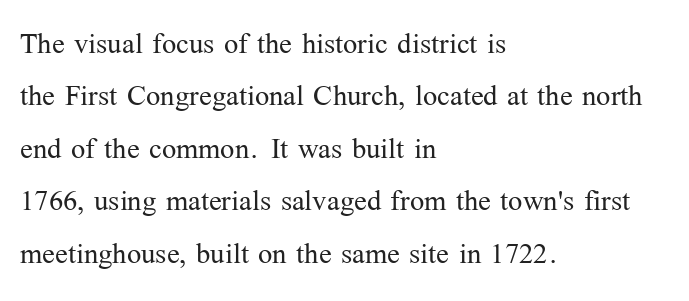
The rendering uses natural spacing where letterforms have individual widths. Caption: standard tracking, unaltered. The letterforms sit at book weight or below. Quick note: not italic, upright. Horizontal alignment here is leftward, the default for most running prose.
